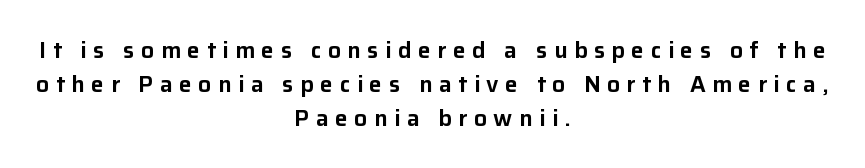
{"italic": "no", "underline": "no", "align": "center", "line_spacing": "normal", "line_spacing_ratio": 1.47, "letter_spacing": "wide", "letter_spacing_em": 0.28, "glyph_px": 23}
